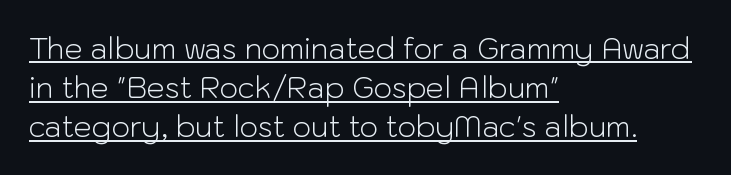
Q: Is the text bold? A: No.
Q: Is the text italic (slanted)? A: No, it is upright.
Q: Is the typeface a serif or a sans-serif typeface? A: Sans-serif.
Q: Is the text underlined? A: Yes.
Q: How is the paragraph aligned? A: Left-aligned.
Q: Is the spacing between letters normal or unusually wide? A: Normal.
Q: Is the spacing between lines tight, normal or loose? A: Normal.
Q: Width (condensed, normal, or wide)? A: Normal.
Q: Stroke contrast? A: Low.
Q: x-height? A: Medium.
Q: Monospaced? A: No.
